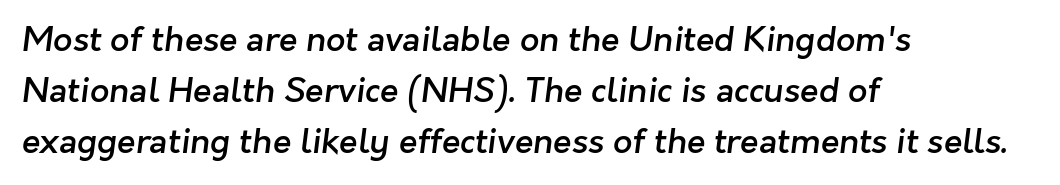
The image shows 34 px semibold sans-serif type; set left-aligned, normal line spacing (1.5x), normal letter spacing, not underlined; low stroke contrast and a medium x-height.
